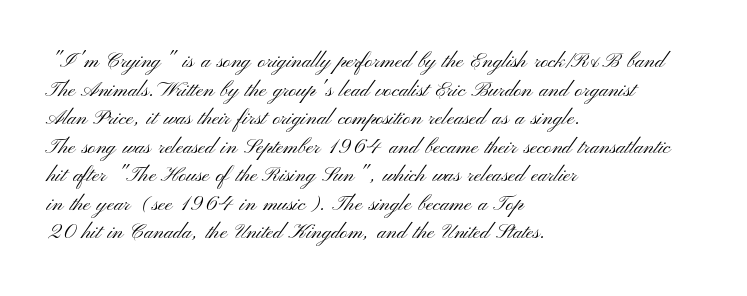
{"bold": "no", "underline": "no", "align": "left", "line_spacing": "normal", "line_spacing_ratio": 1.36, "letter_spacing": "normal", "letter_spacing_em": 0.0, "glyph_px": 21}
